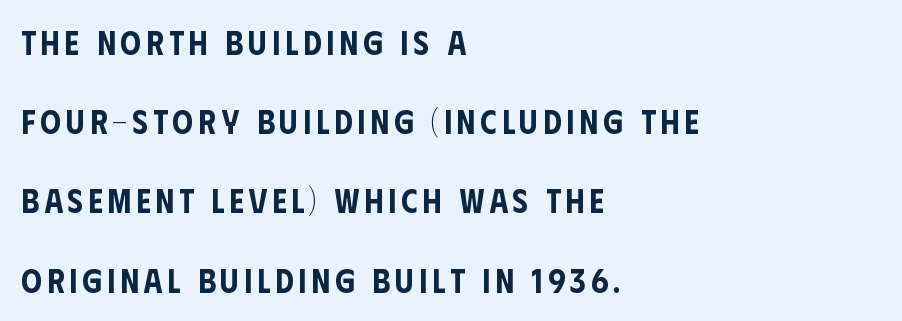
Visually the block forms a straight wall on the left and a jagged coastline on the right. You can tell it's not italic because the verticals are truly vertical. Reading down the column, the eye jumps a long way to each next line. The face used here is proportionally spaced, like ordinary book or web type.
